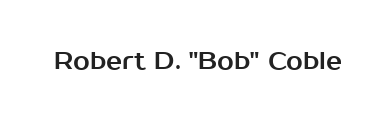
The image shows 24 px text type, upright; set normal letter spacing, not underlined.
